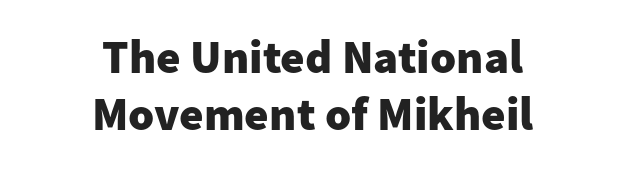
The image shows 47 px heavy sans-serif type, upright; set centered, line spacing 1.21x, normal letter spacing, not underlined; low stroke contrast and a medium x-height.
